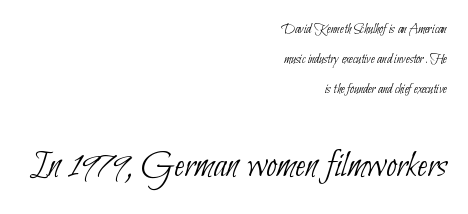
Each letter keeps its own natural width here, so spacing adapts to shape. The leading is generous, giving the passage an open texture. The text block is weighted toward the right margin, trailing off unevenly leftward. The tracking reads as untouched default to a designer's eye. I'd call this a sans setting — the letters go barefoot.
